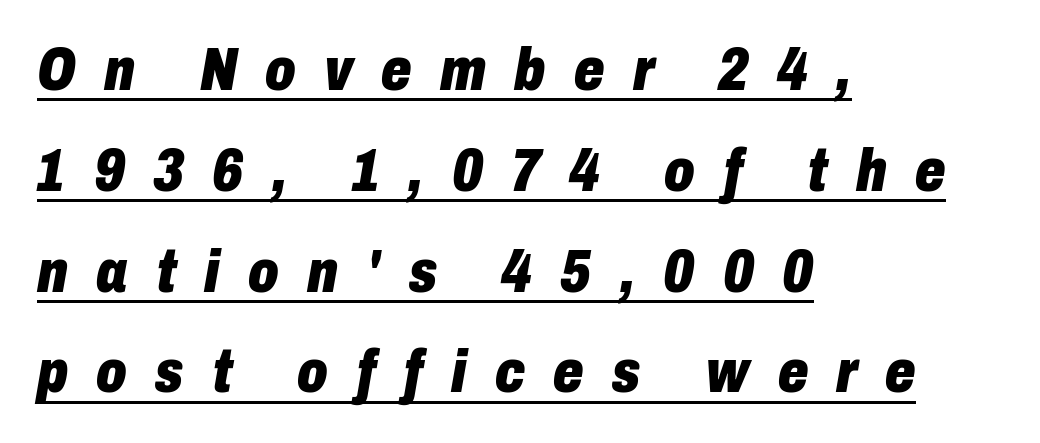
The image shows 60 px heavy, condensed type, italic (leaning right); set left-aligned, normal line spacing (1.68x), unusually wide letter spacing (+0.47 em), underlined; low stroke contrast and a medium x-height.
